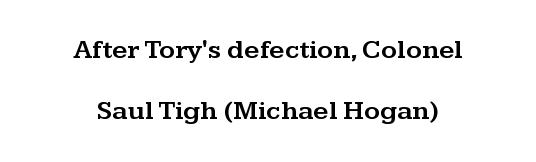
{"italic": "no", "underline": "no", "align": "center", "line_spacing": "loose", "line_spacing_ratio": 2.27, "letter_spacing": "normal", "letter_spacing_em": 0.0, "glyph_px": 27}
